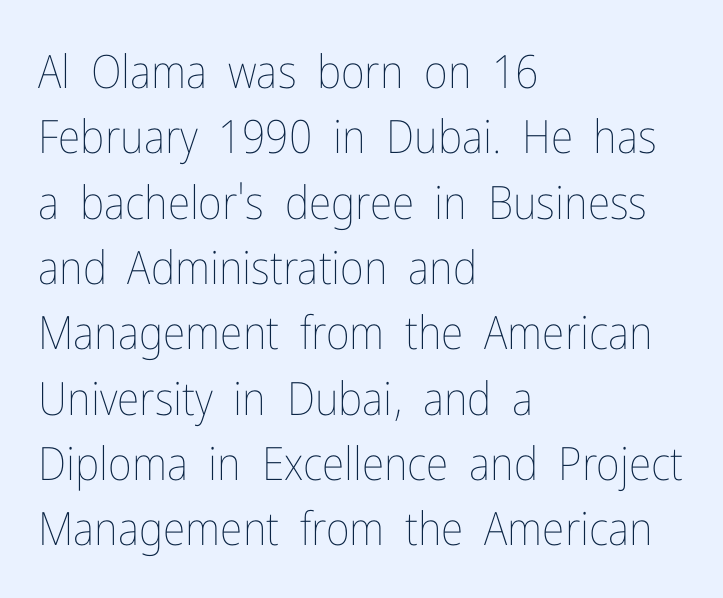
{"italic": "no", "bold": "no", "weight": "thin", "width": "condensed", "stroke_contrast": "low", "x_height": "medium", "monospaced": "no", "underline": "no", "align": "left", "line_spacing": "normal", "line_spacing_ratio": 1.42, "letter_spacing": "normal", "letter_spacing_em": 0.0, "glyph_px": 46}
